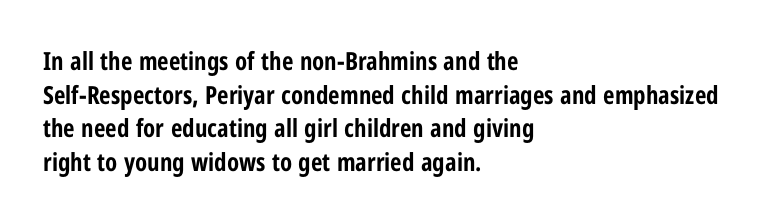
The image shows 25 px bold type, upright; set left-aligned, normal line spacing (1.35x), normal letter spacing, not underlined.
